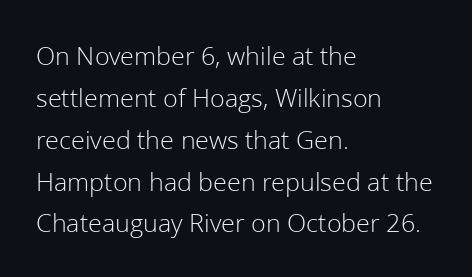
{"italic": "no", "bold": "no", "underline": "no", "align": "left", "line_spacing": "normal", "line_spacing_ratio": 1.55, "letter_spacing": "normal", "letter_spacing_em": 0.0, "glyph_px": 27}
